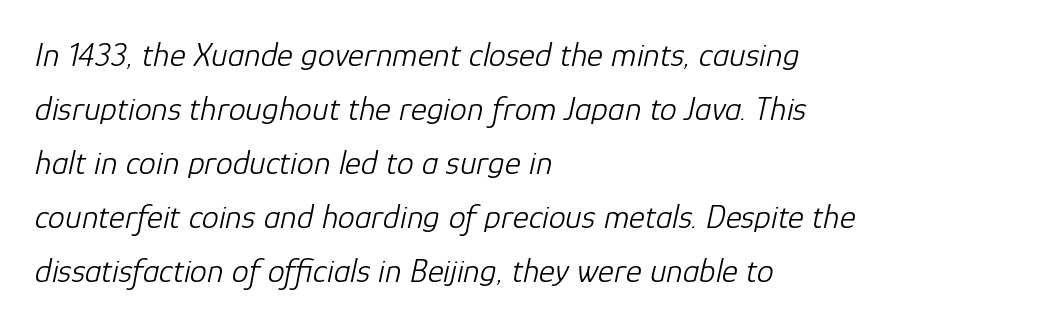
{"italic": "yes", "lean": "right", "slant_degrees": 12, "bold": "no", "weight": "light", "width": "normal", "stroke_contrast": "low", "x_height": "medium", "monospaced": "no", "underline": "no", "align": "left", "line_spacing": "normal", "line_spacing_ratio": 1.59, "letter_spacing": "normal", "letter_spacing_em": 0.0, "glyph_px": 34}
